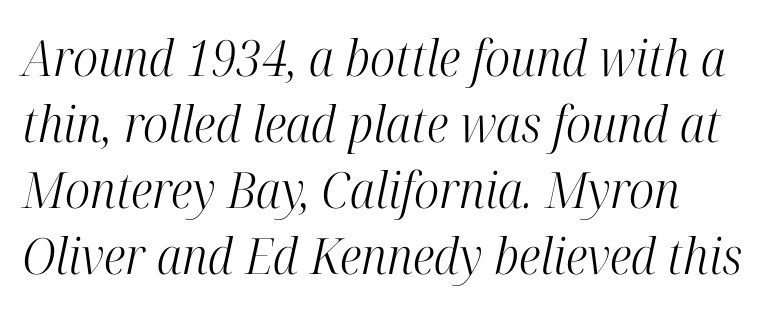
The image shows 50 px light, condensed serif type, italic (leaning right); set left-aligned, normal line spacing (1.32x), normal letter spacing, not underlined; high stroke contrast and a medium x-height.
